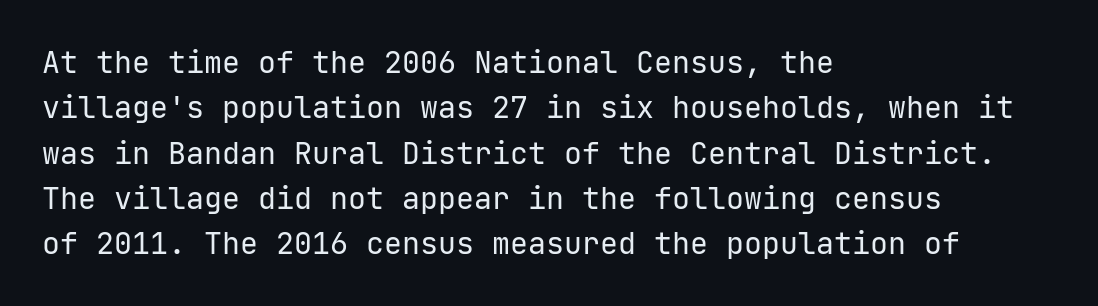
The image shows 30 px regular-weight sans-serif type, upright; set left-aligned, normal line spacing (1.51x), normal letter spacing, not underlined; low stroke contrast and a medium x-height.
